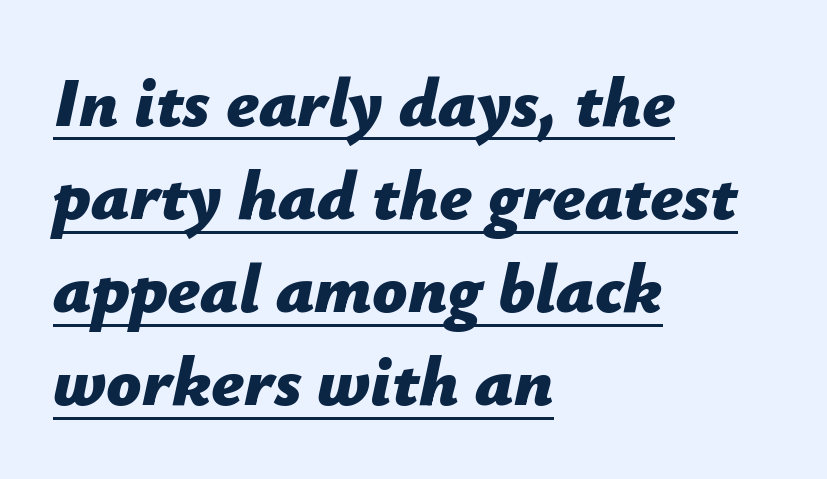
Q: Is the text bold? A: Yes.
Q: Is the text italic (slanted)? A: Yes, it leans right by about 12 degrees.
Q: Is the text underlined? A: Yes.
Q: How is the paragraph aligned? A: Left-aligned.
Q: Is the spacing between letters normal or unusually wide? A: Normal.
Q: Is the spacing between lines tight, normal or loose? A: Normal.
Q: Width (condensed, normal, or wide)? A: Normal.
Q: Stroke contrast? A: Low.
Q: x-height? A: Medium.
Q: Monospaced? A: No.
